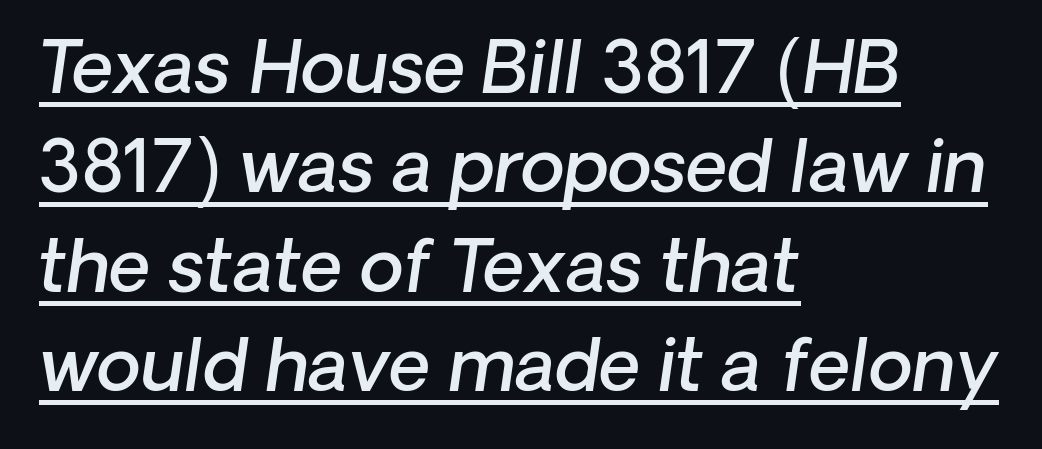
Q: Is the text bold? A: Semi-bold.
Q: Is the typeface a serif or a sans-serif typeface? A: Sans-serif.
Q: Is the text underlined? A: Yes.
Q: How is the paragraph aligned? A: Left-aligned.
Q: Is the spacing between letters normal or unusually wide? A: Normal.
Q: Is the spacing between lines tight, normal or loose? A: Normal.
Q: Width (condensed, normal, or wide)? A: Normal.
Q: Stroke contrast? A: Low.
Q: x-height? A: Medium.
Q: Monospaced? A: No.
